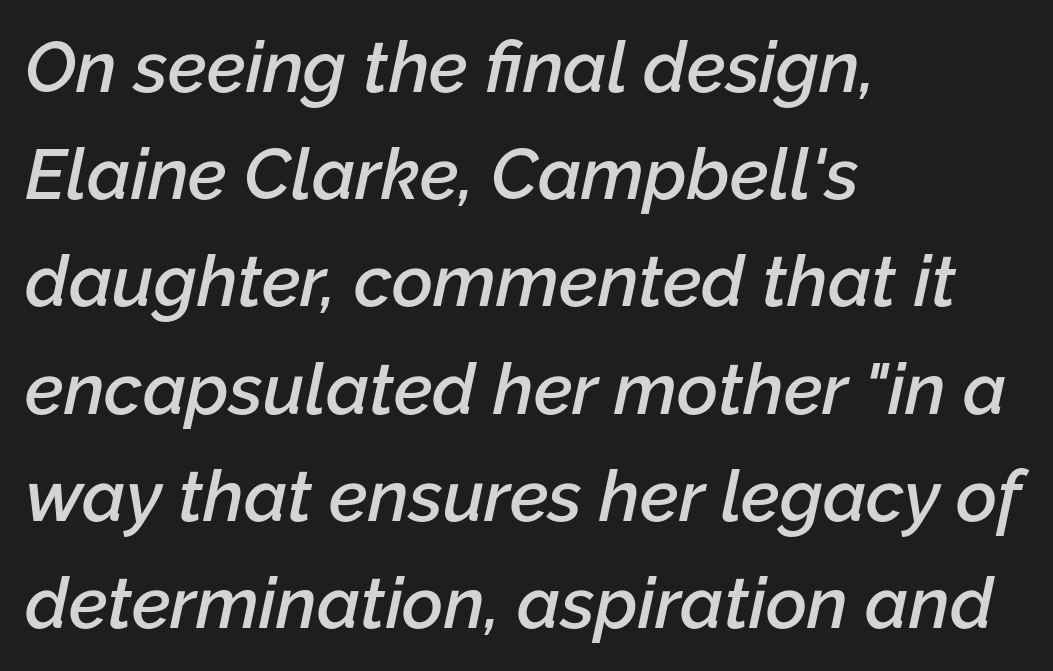
Q: Is the text bold? A: Semi-bold.
Q: Is the text italic (slanted)? A: Yes, it leans right by about 12 degrees.
Q: Is the text underlined? A: No.
Q: How is the paragraph aligned? A: Left-aligned.
Q: Is the spacing between letters normal or unusually wide? A: Normal.
Q: Is the spacing between lines tight, normal or loose? A: Normal.
Q: Width (condensed, normal, or wide)? A: Normal.
Q: Stroke contrast? A: Low.
Q: x-height? A: Medium.
Q: Monospaced? A: No.
